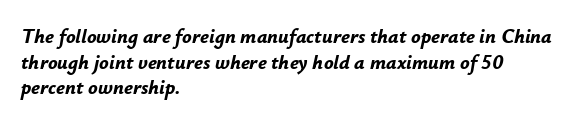
{"italic": "yes", "lean": "right", "slant_degrees": 12, "bold": "yes", "underline": "no", "align": "left", "line_spacing": "normal", "line_spacing_ratio": 1.28, "letter_spacing": "normal", "letter_spacing_em": 0.0, "glyph_px": 20}
